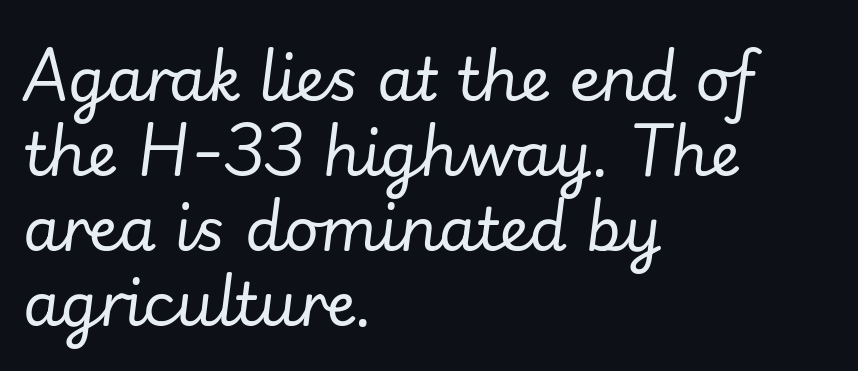
The image shows 60 px regular-weight type, italic (leaning right); set left-aligned, normal line spacing (1.25x), normal letter spacing, not underlined; low stroke contrast and a small x-height.
